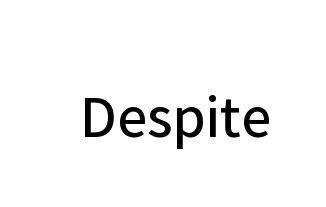
The image shows 62 px regular-weight sans-serif type, upright; set normal letter spacing, not underlined; low stroke contrast and a medium x-height.
